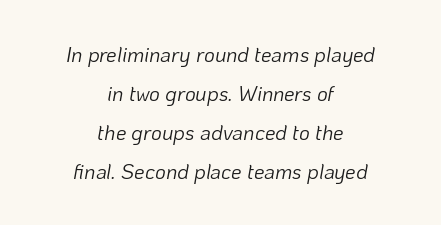
The image shows 21 px text type, italic (leaning right); set centered, line spacing 1.85x, normal letter spacing, not underlined.
